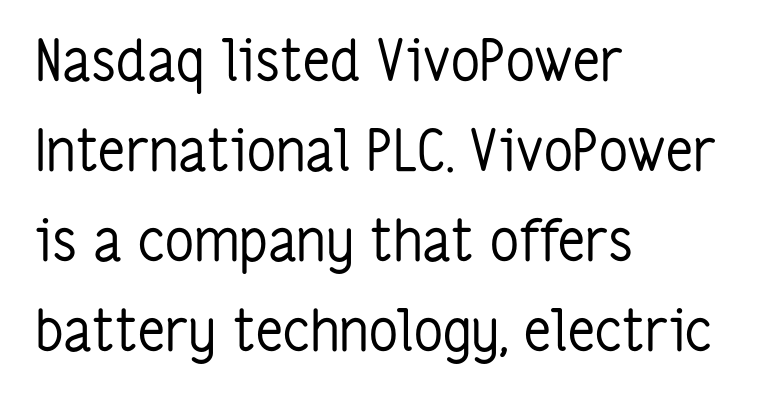
{"serif": "no", "italic": "no", "bold": "no", "weight": "regular", "width": "condensed", "stroke_contrast": "low", "x_height": "medium", "monospaced": "no", "underline": "no", "align": "left", "line_spacing": "normal", "line_spacing_ratio": 1.58, "letter_spacing": "normal", "letter_spacing_em": 0.0, "glyph_px": 57}
